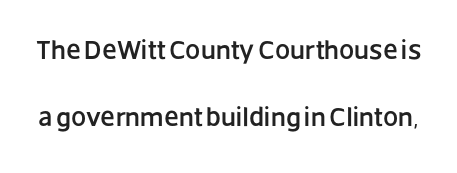
{"italic": "no", "underline": "no", "line_spacing": "loose", "line_spacing_ratio": 2.48, "letter_spacing": "normal", "letter_spacing_em": 0.0, "glyph_px": 27}
